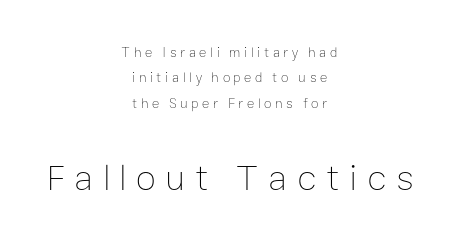
The image shows 37 px thin type, upright; set centered, line spacing 1.81x, unusually wide letter spacing (+0.25 em), not underlined; the second (bottom) block is 2.64x larger; low stroke contrast and a medium x-height.
